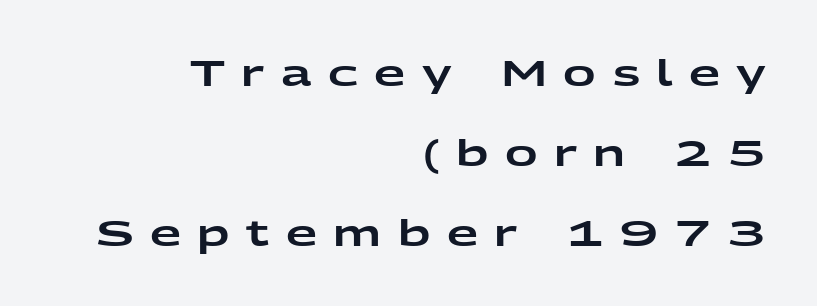
Horizontal alignment here is rightward, an uncommon choice for prose. This is the regular roman posture of the typeface. The passage shown is typeset with a sans-serif family. Is there much room between lines? Yes — plenty of vertical air separates them.
